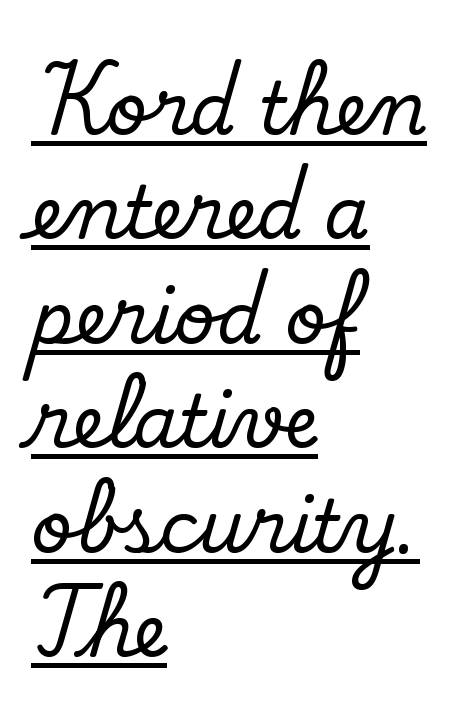
Q: Is the text italic (slanted)? A: Yes.
Q: Is the typeface a serif or a sans-serif typeface? A: Serif.
Q: Is the text underlined? A: Yes.
Q: How is the paragraph aligned? A: Left-aligned.
Q: Is the spacing between letters normal or unusually wide? A: Normal.
Q: Is the spacing between lines tight, normal or loose? A: Normal.
Q: Width (condensed, normal, or wide)? A: Normal.
Q: Stroke contrast? A: Low.
Q: x-height? A: Small.
Q: Monospaced? A: No.
